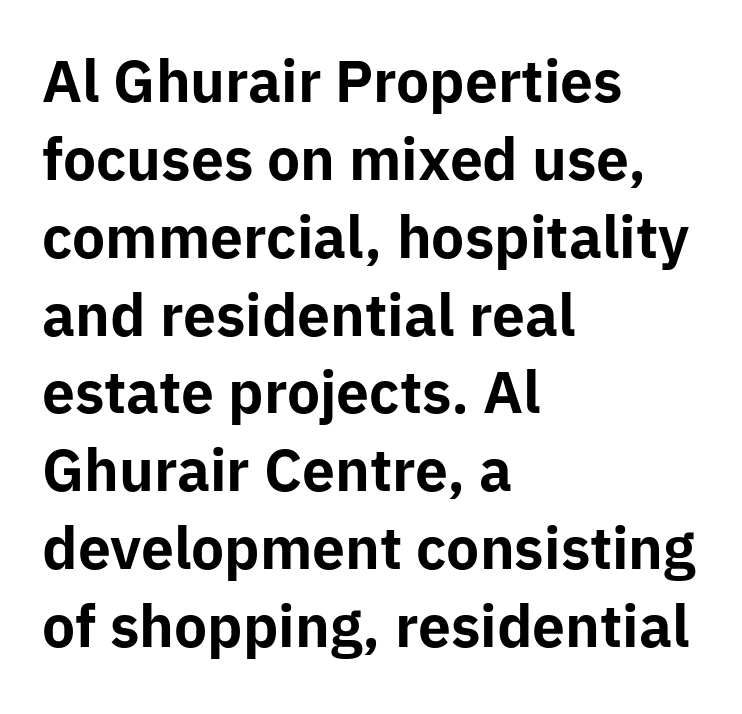
{"serif": "no", "italic": "no", "bold": "yes", "weight": "bold", "width": "normal", "stroke_contrast": "low", "x_height": "medium", "monospaced": "no", "underline": "no", "align": "left", "line_spacing": "normal", "line_spacing_ratio": 1.39, "letter_spacing": "normal", "letter_spacing_em": 0.0, "glyph_px": 56}
